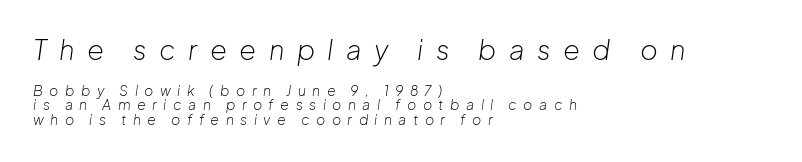
The image shows 27 px text type, italic (leaning right); set left-aligned, tight line spacing (1.02x), unusually wide letter spacing (+0.46 em), not underlined; the first (top) block is 1.93x larger.
